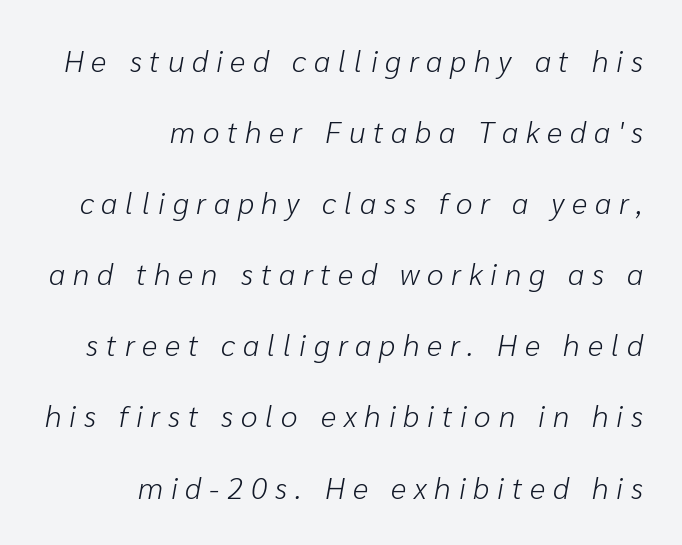
Q: Is the text bold? A: No.
Q: Is the text italic (slanted)? A: Yes, it leans right by about 10 degrees.
Q: Is the text underlined? A: No.
Q: How is the paragraph aligned? A: Right-aligned.
Q: Is the spacing between letters normal or unusually wide? A: Unusually wide.
Q: Is the spacing between lines tight, normal or loose? A: Loose.
Q: Width (condensed, normal, or wide)? A: Normal.
Q: Stroke contrast? A: Low.
Q: x-height? A: Medium.
Q: Monospaced? A: No.
